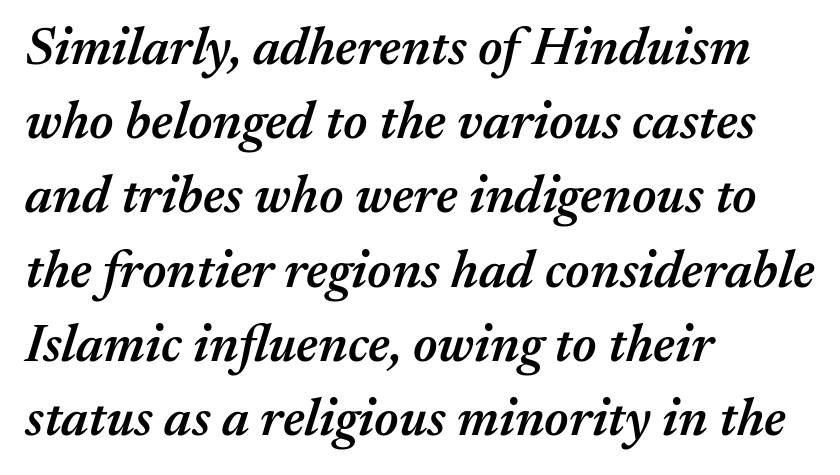
{"italic": "yes", "lean": "right", "slant_degrees": 17, "bold": "semi", "weight": "semibold", "width": "normal", "stroke_contrast": "medium", "x_height": "medium", "monospaced": "no", "underline": "no", "align": "left", "line_spacing": "normal", "line_spacing_ratio": 1.4, "letter_spacing": "normal", "letter_spacing_em": 0.0, "glyph_px": 53}
